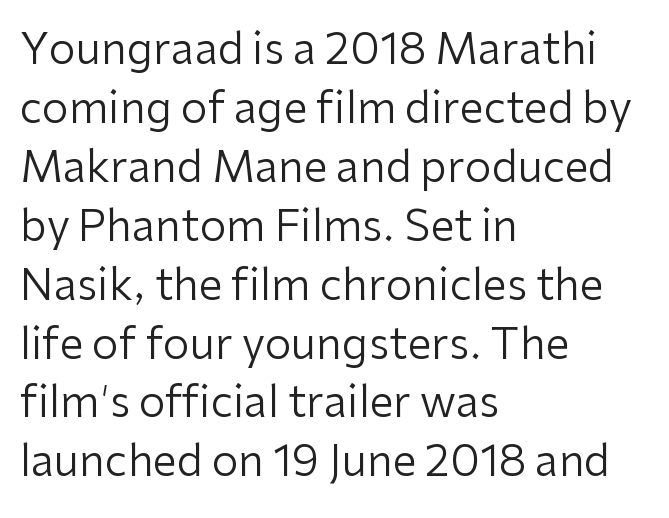
The image shows 43 px regular-weight sans-serif type, upright; set left-aligned, normal line spacing (1.37x), normal letter spacing, not underlined; low stroke contrast and a medium x-height.
